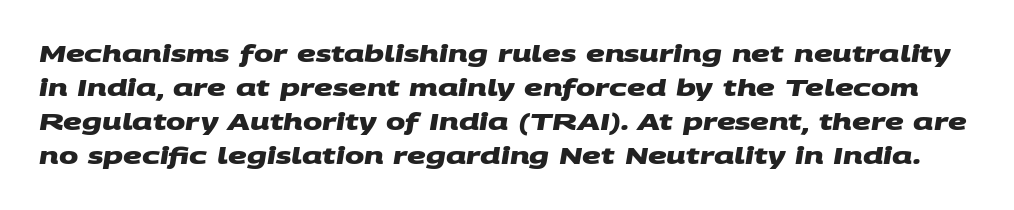
Caption: standard tracking, unaltered. Decoration check: the copy has no underline. Is the type bold? Yes — the strokes are clearly thick and heavy. Is there much room between lines? A standard amount, neither cramped nor airy.
